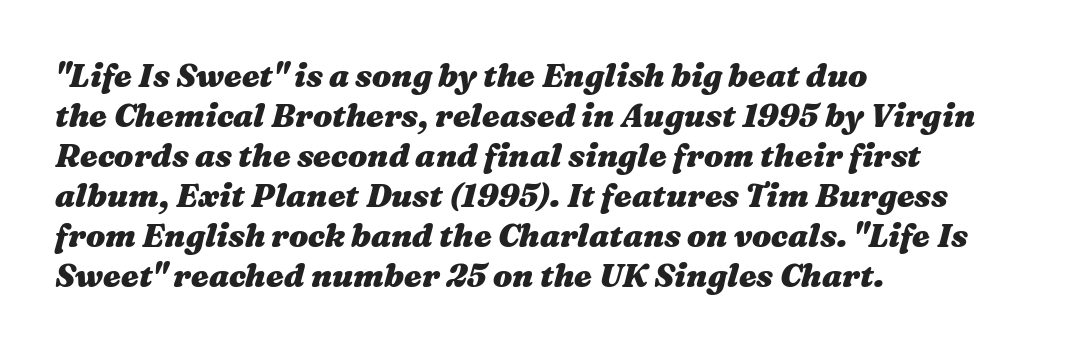
Q: Is the text bold? A: Yes.
Q: Is the text italic (slanted)? A: Yes, it leans right by about 16 degrees.
Q: Is the text underlined? A: No.
Q: How is the paragraph aligned? A: Left-aligned.
Q: Is the spacing between letters normal or unusually wide? A: Normal.
Q: Is the spacing between lines tight, normal or loose? A: Normal.
Q: Width (condensed, normal, or wide)? A: Wide.
Q: Stroke contrast? A: Medium.
Q: x-height? A: Medium.
Q: Monospaced? A: No.
